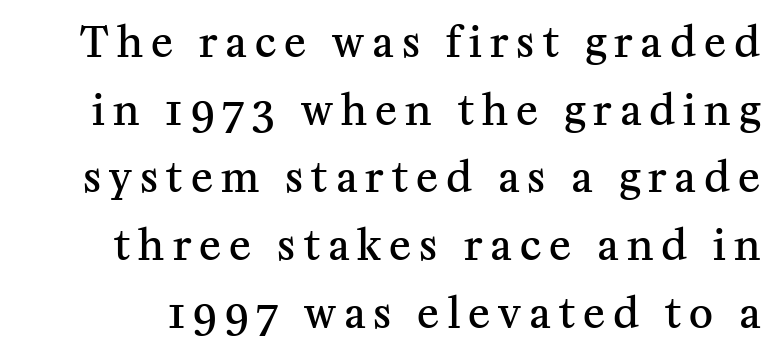
The image shows 41 px semibold serif type, upright; set normal line spacing (1.65x), unusually wide letter spacing (+0.2 em), not underlined; medium stroke contrast and a medium x-height.
